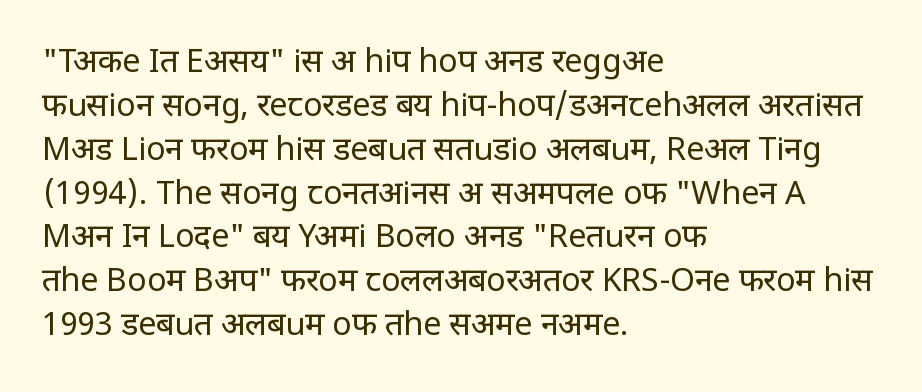
The image shows 32 px regular-weight, condensed sans-serif type, upright; set left-aligned, normal line spacing (1.37x), normal letter spacing, not underlined; low stroke contrast and a large x-height.
